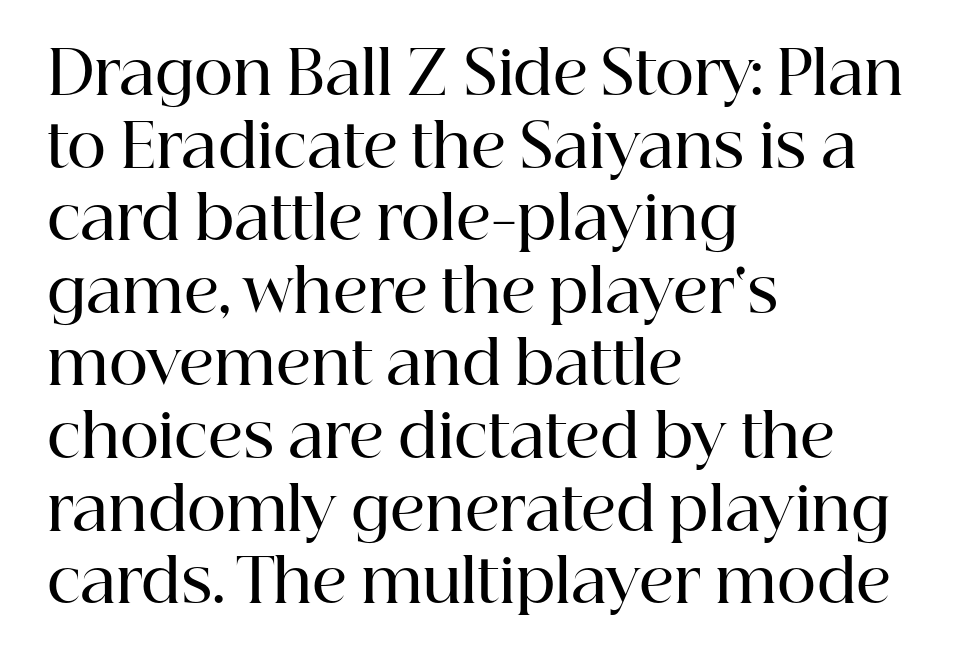
The image shows 60 px semibold serif type, upright; set left-aligned, line spacing 1.21x, normal letter spacing, not underlined; high stroke contrast and a medium x-height.
